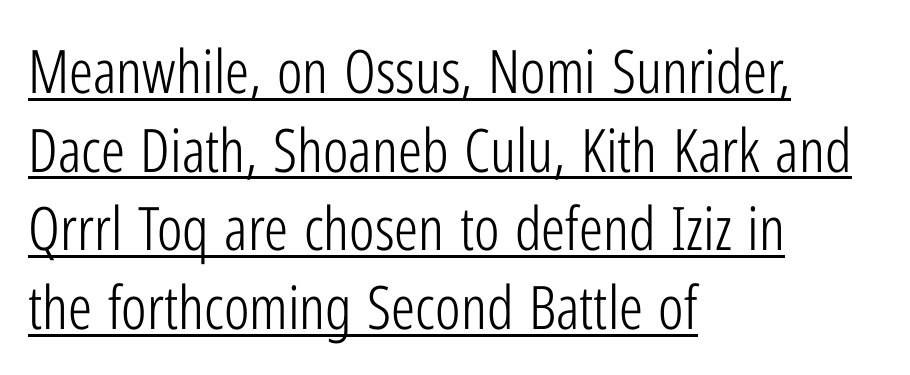
The letterforms sit shoulder to shoulder at normal distance. A typesetter would mark this as roman, not italic. Compared with a centered layout, this one pins lines to the left instead. Leading matches the norm, producing a regular column.
